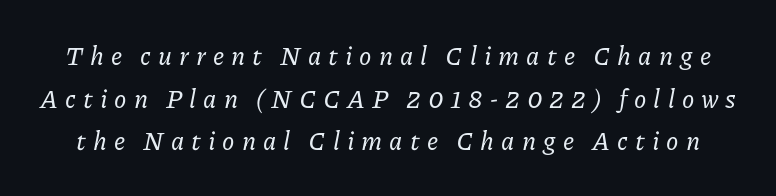
{"italic": "yes", "lean": "right", "slant_degrees": 11, "underline": "no", "line_spacing_ratio": 1.71, "letter_spacing": "wide", "letter_spacing_em": 0.28, "glyph_px": 25}
